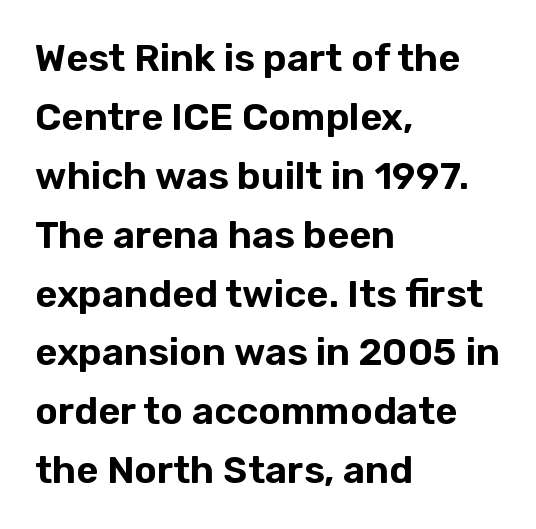
The image shows 38 px sans-serif type, upright; set left-aligned, normal line spacing (1.55x), normal letter spacing, not underlined; low stroke contrast and a medium x-height.
